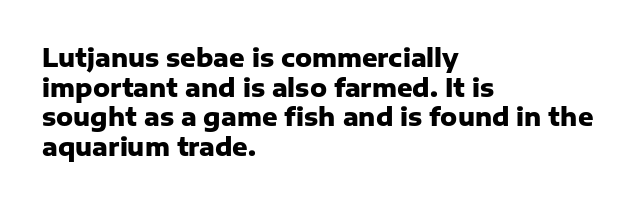
{"italic": "no", "bold": "yes", "underline": "no", "align": "left", "line_spacing_ratio": 1.23, "letter_spacing": "normal", "letter_spacing_em": 0.0, "glyph_px": 24}
